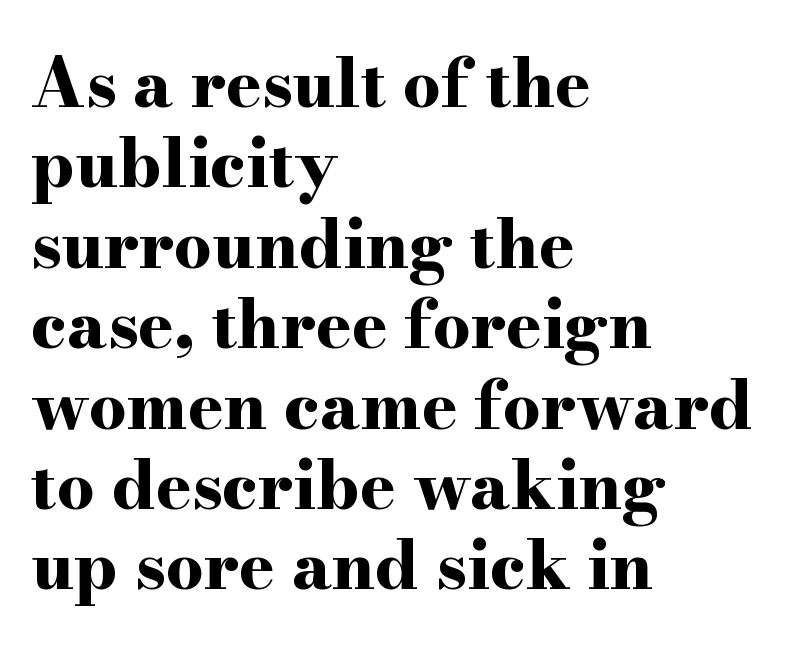
{"serif": "yes", "italic": "no", "bold": "yes", "weight": "bold", "width": "wide", "stroke_contrast": "high", "x_height": "small", "monospaced": "no", "underline": "no", "align": "left", "line_spacing_ratio": 1.2, "letter_spacing": "normal", "letter_spacing_em": 0.0, "glyph_px": 67}
